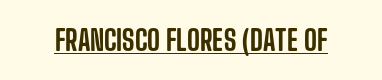
{"serif": "no", "italic": "no", "width": "condensed", "stroke_contrast": "low", "x_height": "large", "monospaced": "no", "underline": "yes", "letter_spacing": "normal", "letter_spacing_em": 0.0, "glyph_px": 28}
